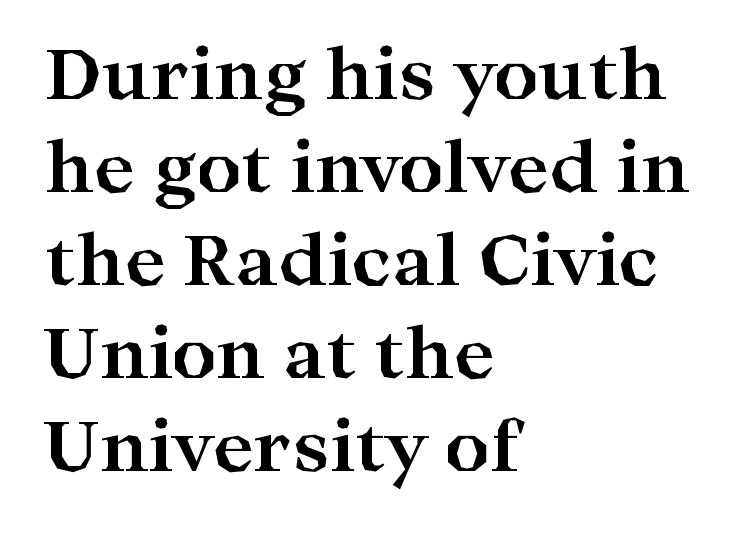
{"serif": "yes", "italic": "no", "bold": "yes", "weight": "bold", "width": "wide", "stroke_contrast": "high", "x_height": "medium", "monospaced": "no", "underline": "no", "align": "left", "line_spacing": "normal", "line_spacing_ratio": 1.33, "letter_spacing": "normal", "letter_spacing_em": 0.0, "glyph_px": 70}
